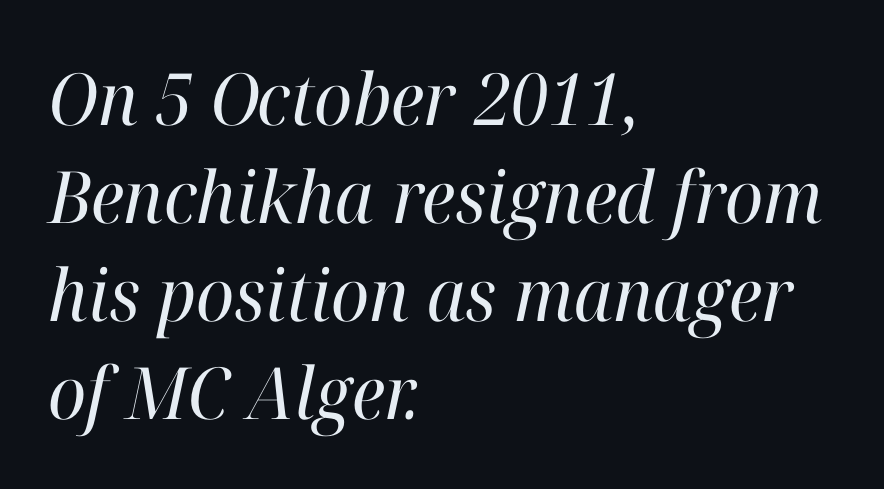
Q: Is the text bold? A: No.
Q: Is the text italic (slanted)? A: Yes, it leans right by about 12 degrees.
Q: Is the typeface a serif or a sans-serif typeface? A: Serif.
Q: Is the text underlined? A: No.
Q: How is the paragraph aligned? A: Left-aligned.
Q: Is the spacing between letters normal or unusually wide? A: Normal.
Q: Is the spacing between lines tight, normal or loose? A: Normal.
Q: Width (condensed, normal, or wide)? A: Normal.
Q: Stroke contrast? A: High.
Q: x-height? A: Medium.
Q: Monospaced? A: No.
